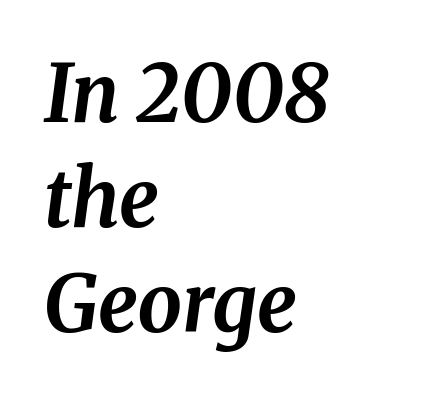
{"serif": "yes", "italic": "yes", "lean": "right", "slant_degrees": 8, "bold": "yes", "weight": "bold", "width": "normal", "stroke_contrast": "medium", "x_height": "medium", "monospaced": "no", "underline": "no", "align": "left", "line_spacing": "normal", "line_spacing_ratio": 1.33, "letter_spacing": "normal", "letter_spacing_em": 0.0, "glyph_px": 79}
